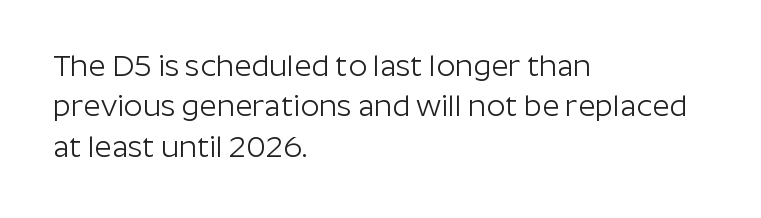
The image shows 30 px light sans-serif type, upright; set left-aligned, normal line spacing (1.35x), normal letter spacing, not underlined; low stroke contrast and a medium x-height.
